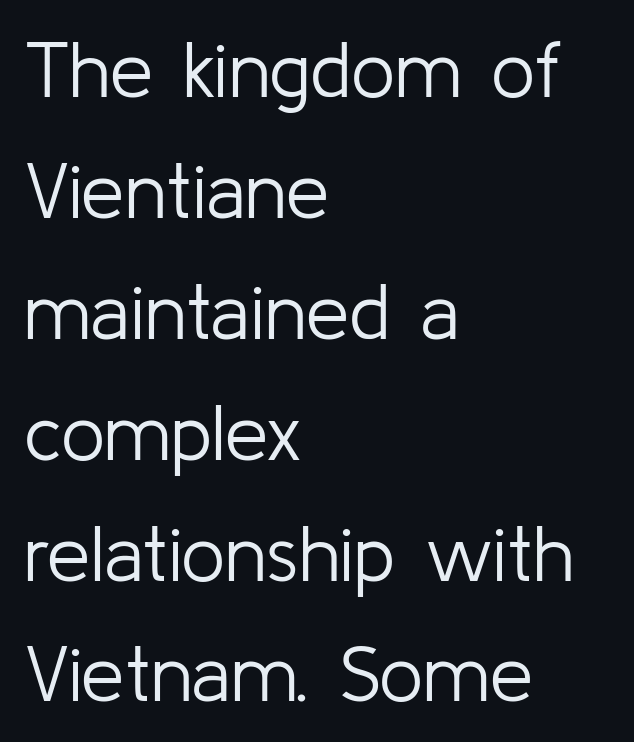
The image shows 78 px light sans-serif type, upright; set left-aligned, normal line spacing (1.55x), normal letter spacing, not underlined; low stroke contrast and a medium x-height.
